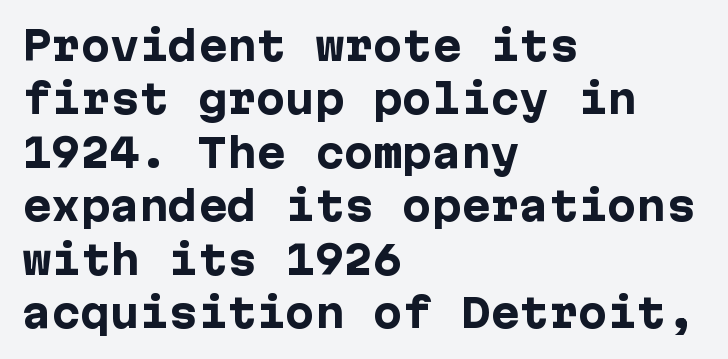
Q: Is the text bold? A: Yes.
Q: Is the text italic (slanted)? A: No, it is upright.
Q: Is the typeface a serif or a sans-serif typeface? A: Sans-serif.
Q: Is the text underlined? A: No.
Q: How is the paragraph aligned? A: Left-aligned.
Q: Is the spacing between letters normal or unusually wide? A: Normal.
Q: Is the spacing between lines tight, normal or loose? A: Normal.
Q: Width (condensed, normal, or wide)? A: Normal.
Q: Stroke contrast? A: Low.
Q: x-height? A: Medium.
